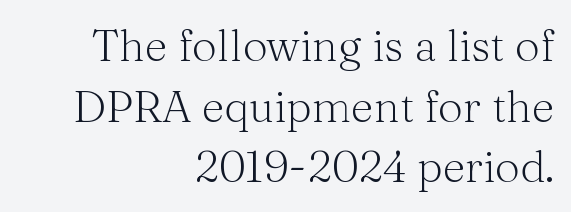
The image shows 44 px light serif type, upright; set right-aligned, normal line spacing (1.38x), normal letter spacing, not underlined; medium stroke contrast and a medium x-height.
